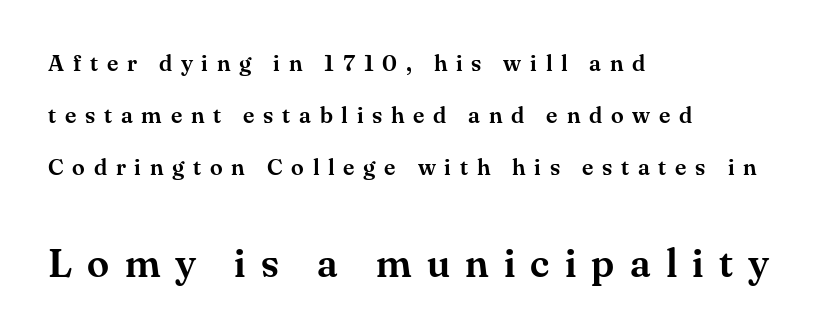
The image shows 40 px serif type, upright; set left-aligned, loose line spacing (2.27x), unusually wide letter spacing (+0.38 em), not underlined; the second (bottom) block is 1.74x larger; medium stroke contrast and a small x-height.
